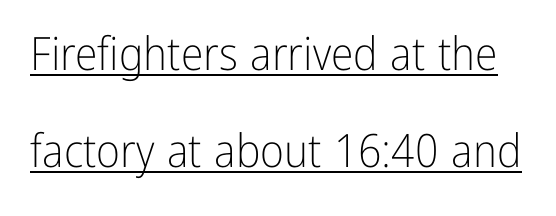
The image shows 46 px light, condensed sans-serif type, upright; set loose line spacing (2.11x), normal letter spacing, underlined; low stroke contrast and a medium x-height.
